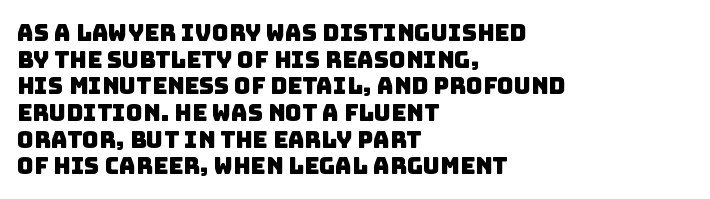
Q: Is the text underlined? A: No.
Q: How is the paragraph aligned? A: Left-aligned.
Q: Is the spacing between letters normal or unusually wide? A: Normal.
